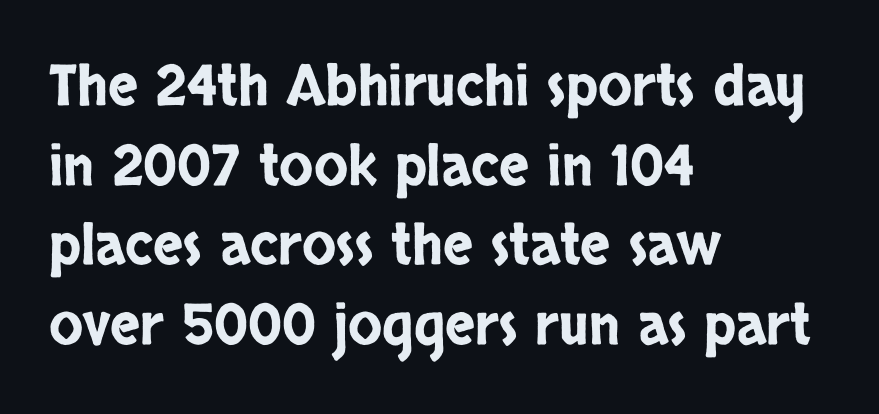
Q: Is the text italic (slanted)? A: No, it is upright.
Q: Is the typeface a serif or a sans-serif typeface? A: Sans-serif.
Q: Is the text underlined? A: No.
Q: How is the paragraph aligned? A: Left-aligned.
Q: Is the spacing between letters normal or unusually wide? A: Normal.
Q: Is the spacing between lines tight, normal or loose? A: Normal.
Q: Width (condensed, normal, or wide)? A: Condensed.
Q: Stroke contrast? A: Low.
Q: x-height? A: Large.
Q: Monospaced? A: No.
